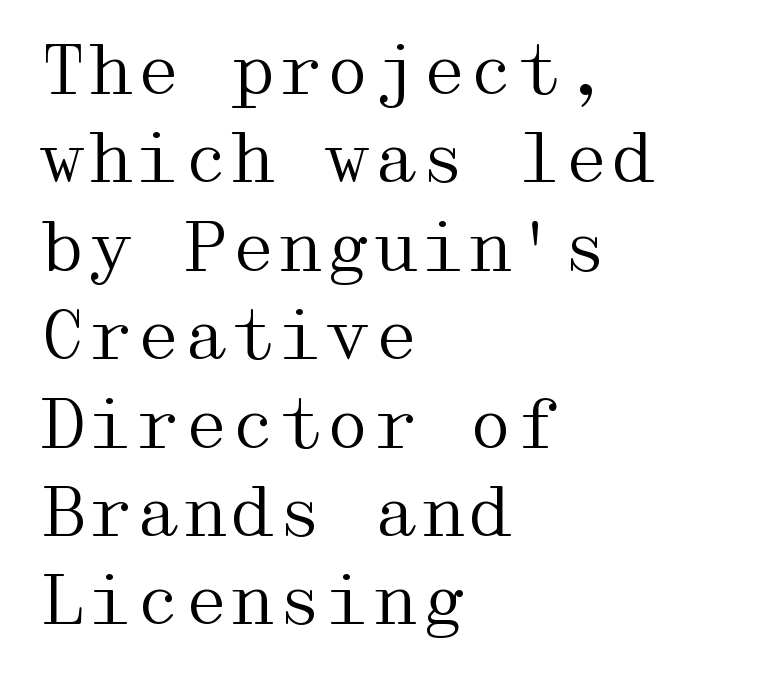
Does extra space separate the letters? No, they use regular spacing. The designer left line spacing at the default. Decoration check: the copy has no underline. You can tell it's not italic because the verticals are truly vertical.
